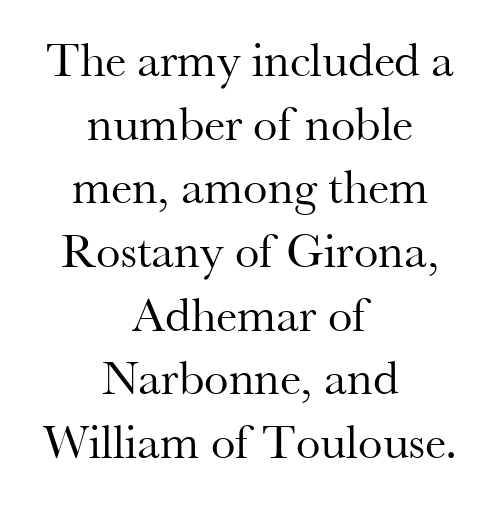
The typesetter chose a symmetrical, centered arrangement here. Words float on clear page, feet unadorned. Look at the tracking — it's just the regular setting, nothing added. The letterforms sit at book weight or below. A typesetter would label this face a serif. Regular leading.
